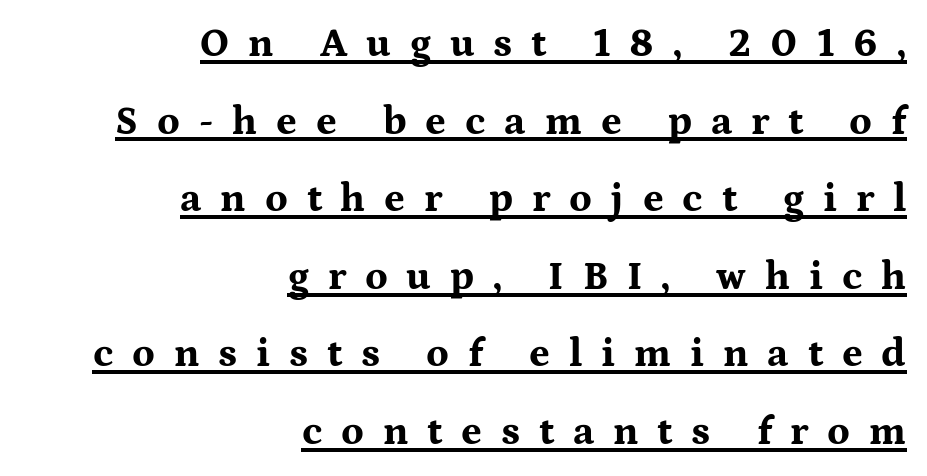
The image shows 40 px bold, wide serif type, upright; set right-aligned, loose line spacing (1.94x), unusually wide letter spacing (+0.47 em), underlined; medium stroke contrast and a medium x-height.
